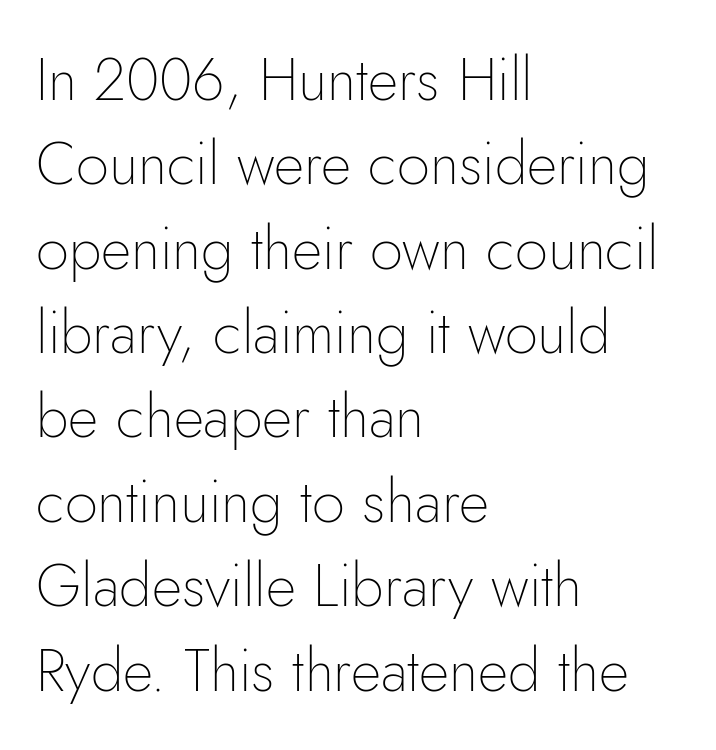
{"serif": "no", "italic": "no", "bold": "no", "weight": "thin", "width": "normal", "stroke_contrast": "low", "x_height": "small", "monospaced": "no", "underline": "no", "align": "left", "line_spacing": "normal", "line_spacing_ratio": 1.43, "letter_spacing": "normal", "letter_spacing_em": 0.0, "glyph_px": 59}
